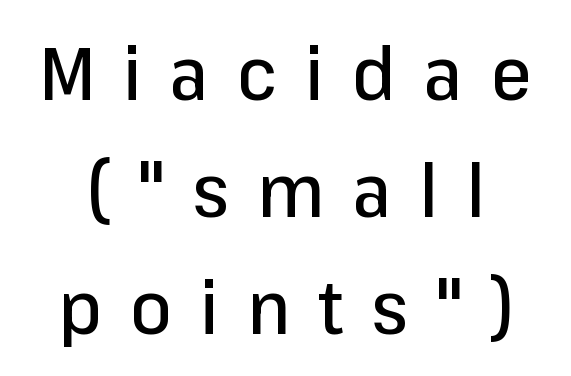
Q: Is the text italic (slanted)? A: No, it is upright.
Q: Is the typeface a serif or a sans-serif typeface? A: Sans-serif.
Q: Is the text underlined? A: No.
Q: Is the spacing between letters normal or unusually wide? A: Unusually wide.
Q: Is the spacing between lines tight, normal or loose? A: Normal.
Q: Width (condensed, normal, or wide)? A: Normal.
Q: Stroke contrast? A: Low.
Q: x-height? A: Medium.
Q: Monospaced? A: No.
